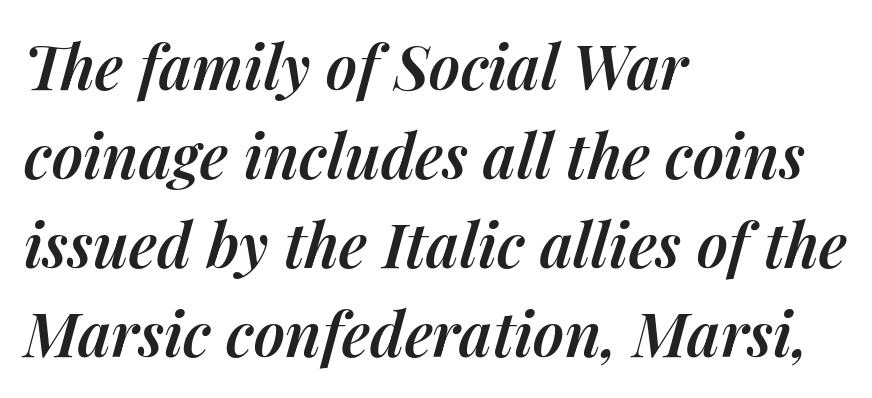
Q: Is the text bold? A: Semi-bold.
Q: Is the text italic (slanted)? A: Yes, it leans right by about 14 degrees.
Q: Is the text underlined? A: No.
Q: How is the paragraph aligned? A: Left-aligned.
Q: Is the spacing between letters normal or unusually wide? A: Normal.
Q: Is the spacing between lines tight, normal or loose? A: Normal.
Q: Width (condensed, normal, or wide)? A: Normal.
Q: Stroke contrast? A: Medium.
Q: x-height? A: Medium.
Q: Monospaced? A: No.
